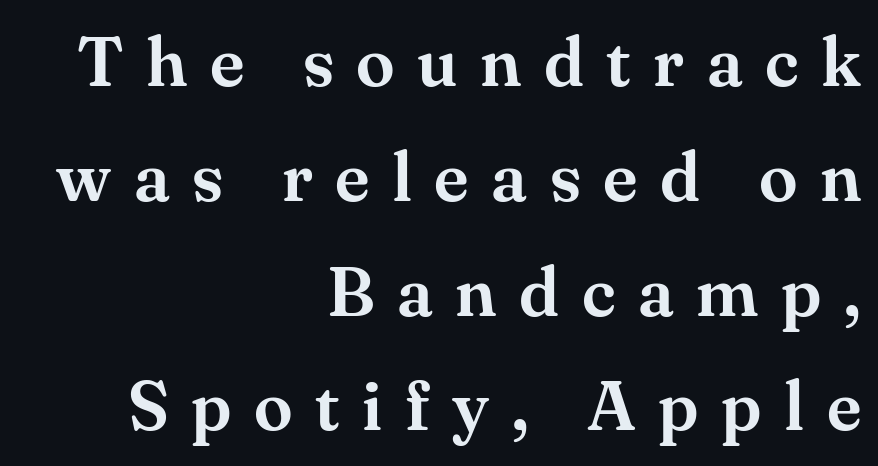
{"serif": "yes", "italic": "no", "width": "normal", "stroke_contrast": "medium", "x_height": "small", "monospaced": "no", "underline": "no", "align": "right", "line_spacing": "normal", "line_spacing_ratio": 1.64, "letter_spacing": "wide", "letter_spacing_em": 0.32, "glyph_px": 70}
